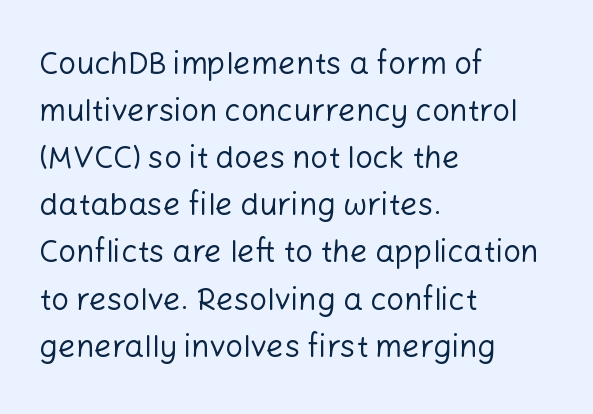
Q: Is the text bold? A: No.
Q: Is the text italic (slanted)? A: No, it is upright.
Q: Is the typeface a serif or a sans-serif typeface? A: Sans-serif.
Q: Is the text underlined? A: No.
Q: How is the paragraph aligned? A: Left-aligned.
Q: Is the spacing between letters normal or unusually wide? A: Normal.
Q: Is the spacing between lines tight, normal or loose? A: Normal.
Q: Width (condensed, normal, or wide)? A: Normal.
Q: Stroke contrast? A: Low.
Q: x-height? A: Medium.
Q: Monospaced? A: No.
